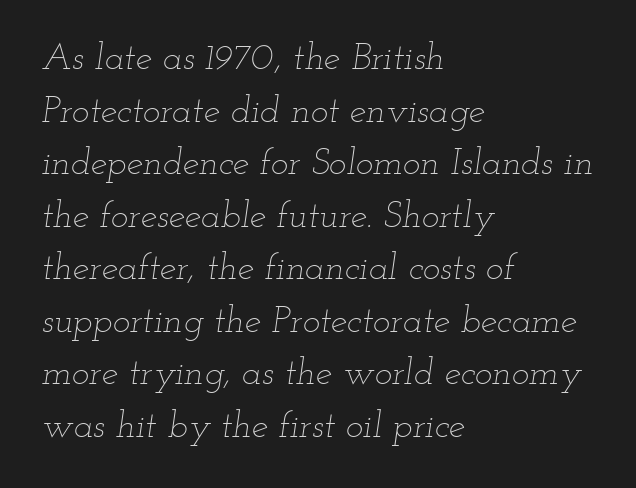
{"italic": "yes", "lean": "right", "slant_degrees": 12, "bold": "no", "weight": "thin", "width": "wide", "stroke_contrast": "low", "x_height": "small", "monospaced": "no", "underline": "no", "align": "left", "line_spacing": "normal", "line_spacing_ratio": 1.42, "letter_spacing": "normal", "letter_spacing_em": 0.0, "glyph_px": 37}
